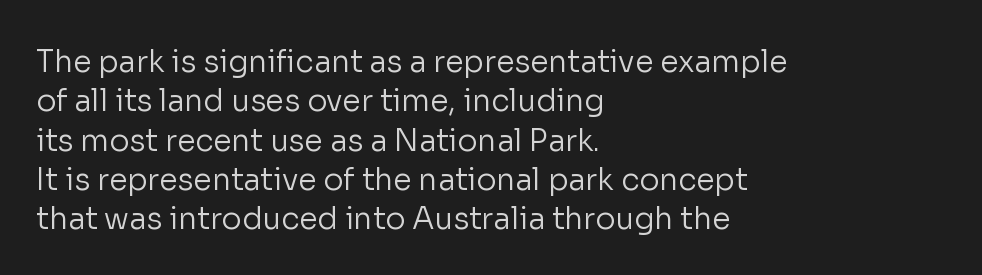
{"serif": "no", "italic": "no", "bold": "no", "weight": "regular", "width": "normal", "stroke_contrast": "low", "x_height": "medium", "monospaced": "no", "underline": "no", "align": "left", "line_spacing": "normal", "line_spacing_ratio": 1.31, "letter_spacing": "normal", "letter_spacing_em": 0.0, "glyph_px": 30}
